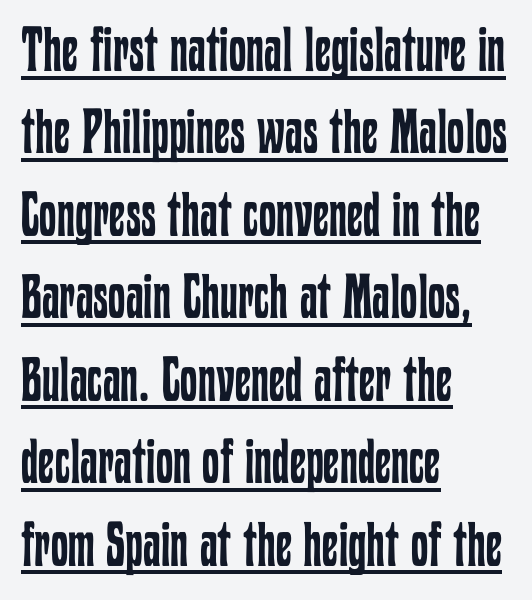
Q: Is the text bold? A: No.
Q: Is the text italic (slanted)? A: No, it is upright.
Q: Is the text underlined? A: Yes.
Q: How is the paragraph aligned? A: Left-aligned.
Q: Is the spacing between letters normal or unusually wide? A: Normal.
Q: Is the spacing between lines tight, normal or loose? A: Normal.
Q: Width (condensed, normal, or wide)? A: Condensed.
Q: Stroke contrast? A: Low.
Q: x-height? A: Medium.
Q: Monospaced? A: No.
